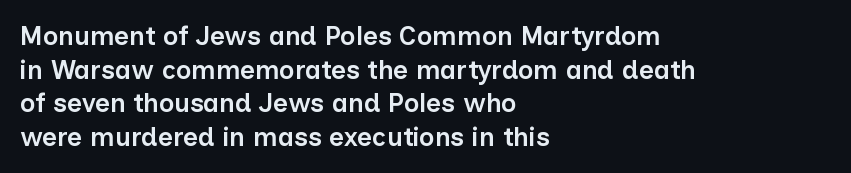
Each row of text sits above clean, open space. Notice how the passage keeps a crisp vertical edge on the left only. These lines keep a tight, regular rhythm from letter to letter. The strokes are fattened partway — semibold, not bold. Regarding leading, the lines here are spaced in the standard way. Upright lettering throughout.
